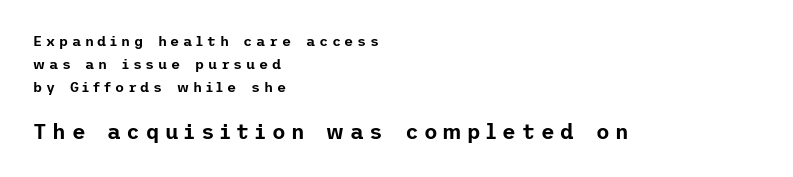
Q: Is the text italic (slanted)? A: No, it is upright.
Q: Is the text underlined? A: No.
Q: How is the paragraph aligned? A: Left-aligned.
Q: Is the spacing between letters normal or unusually wide? A: Unusually wide.
Q: Is the spacing between lines tight, normal or loose? A: Normal.
Q: Which block of text is set in a larger size, the first (top) or the second (bottom)? A: The second (bottom) one.
